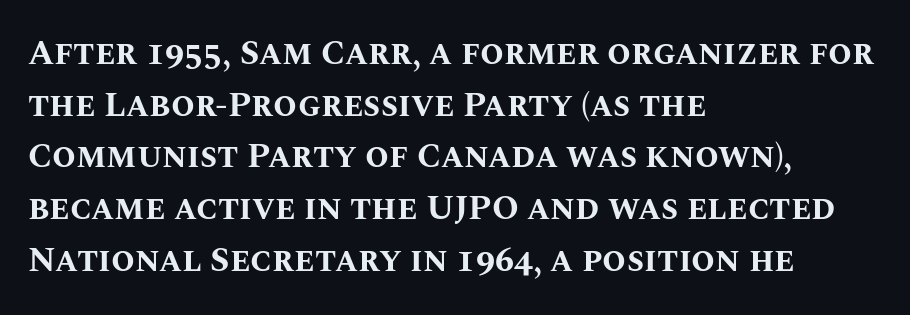
Q: Is the text bold? A: Yes.
Q: Is the text italic (slanted)? A: No, it is upright.
Q: Is the text underlined? A: No.
Q: How is the paragraph aligned? A: Left-aligned.
Q: Is the spacing between letters normal or unusually wide? A: Normal.
Q: Is the spacing between lines tight, normal or loose? A: Normal.
Q: Width (condensed, normal, or wide)? A: Normal.
Q: Stroke contrast? A: Medium.
Q: x-height? A: Large.
Q: Monospaced? A: No.
